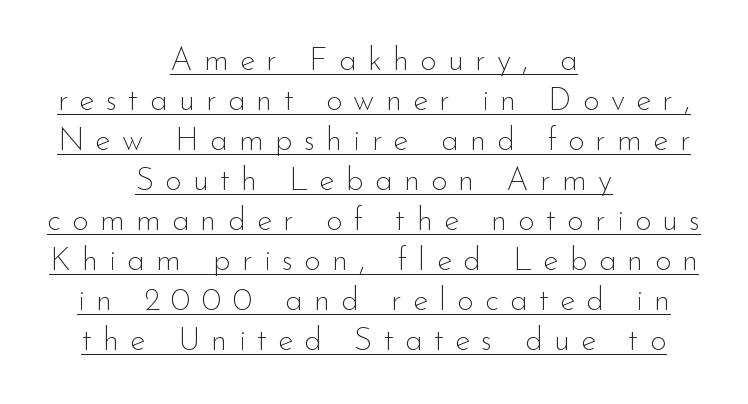
The image shows 32 px thin sans-serif type, upright; set centered, normal line spacing (1.25x), unusually wide letter spacing (+0.35 em), underlined; low stroke contrast and a small x-height.
